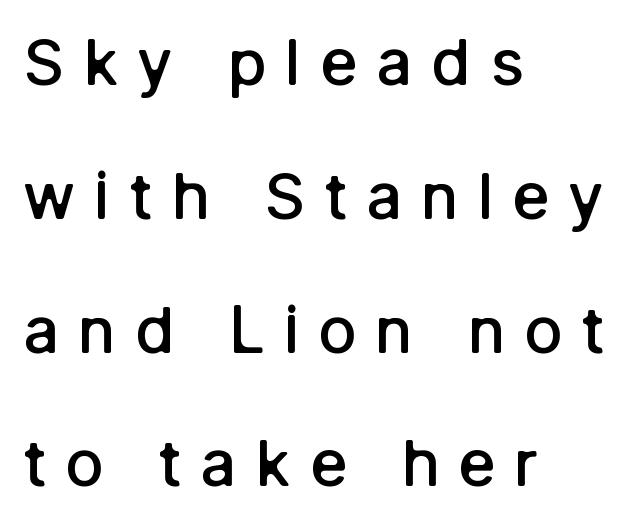
Character widths vary here, with narrow letters taking less room than wide ones. The sample has been set in demibold, a notch under bold. Caption: multi-line text, flush left, ragged right. Check the space under the baseline: it is left empty. Glyph-to-glyph distance is far greater than everyday printed text. Each new line begins a long way beneath the previous one.
